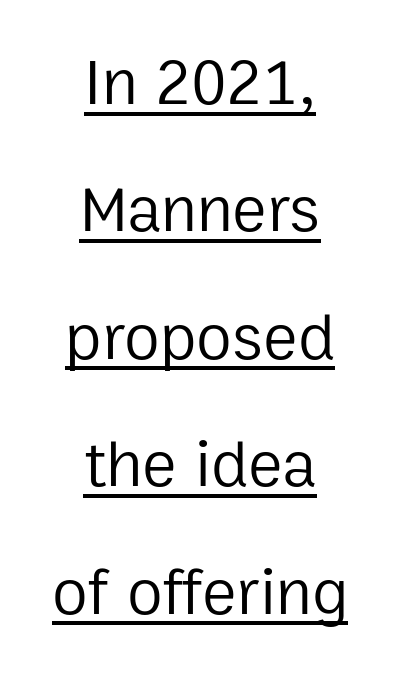
Varying glyph widths throughout — classic text-font behaviour. Posture: vertical. A typesetter would call this leading open, well beyond the default. Notice how the passage keeps no hard edge, just a central spine. The font sits on the lighter half of the weight spectrum, regular included. The rendered words wear a rule along their underside.
